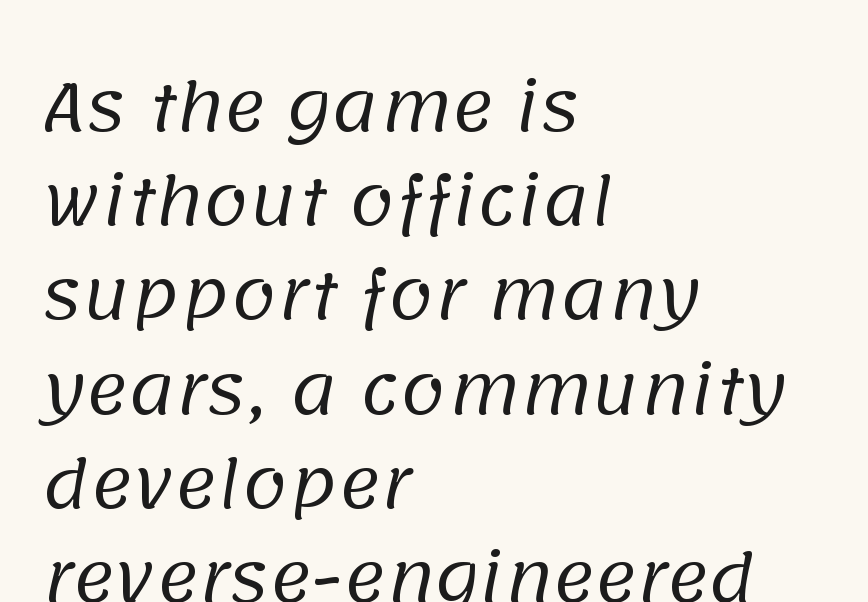
Q: Is the text bold? A: No.
Q: Is the typeface a serif or a sans-serif typeface? A: Sans-serif.
Q: Is the text underlined? A: No.
Q: How is the paragraph aligned? A: Left-aligned.
Q: Is the spacing between letters normal or unusually wide? A: Normal.
Q: Is the spacing between lines tight, normal or loose? A: Normal.
Q: Width (condensed, normal, or wide)? A: Normal.
Q: Stroke contrast? A: Low.
Q: x-height? A: Large.
Q: Monospaced? A: No.
